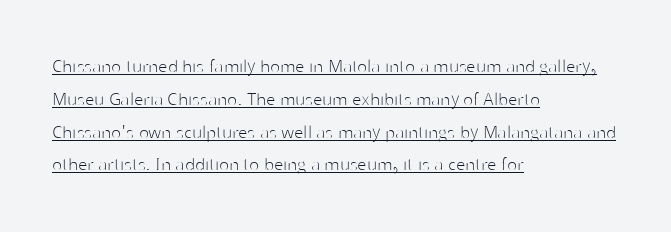
The image shows 21 px text type, upright; set left-aligned, normal line spacing (1.56x), normal letter spacing, underlined.
